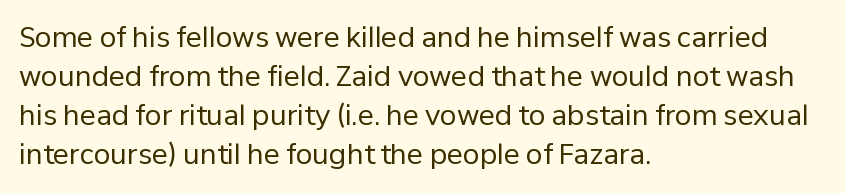
The image shows 27 px text type, upright; set left-aligned, normal line spacing (1.45x), normal letter spacing, not underlined.
